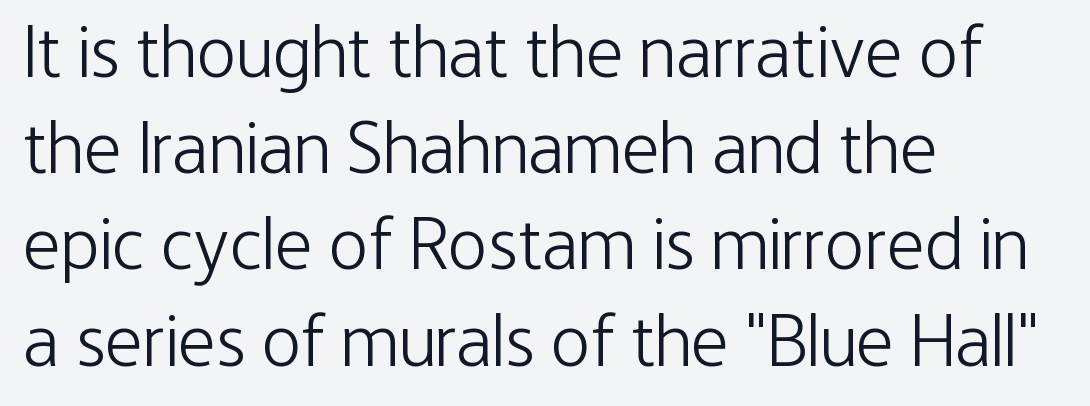
This rendering employs a face without finishing strokes, i.e., a sans-serif. Each line starts at the same left margin while the right side varies. Evenly set lines give the paragraph a standard silhouette. Anything drawn beneath the words? Only blank space. In terms of letterspacing, this is plain default setting. Every stem runs plumb, perpendicular to the baseline.
